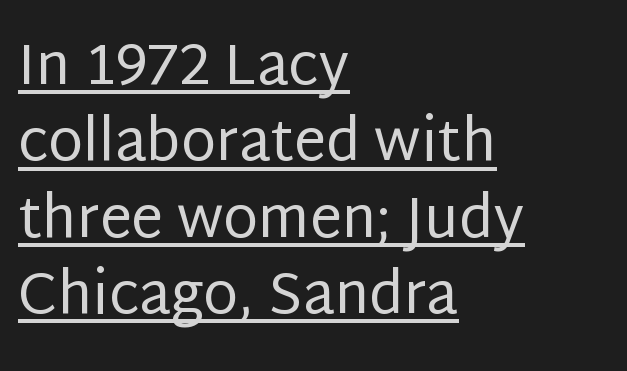
The image shows 57 px regular-weight sans-serif type, upright; set left-aligned, normal line spacing (1.34x), normal letter spacing, underlined; low stroke contrast and a large x-height.
